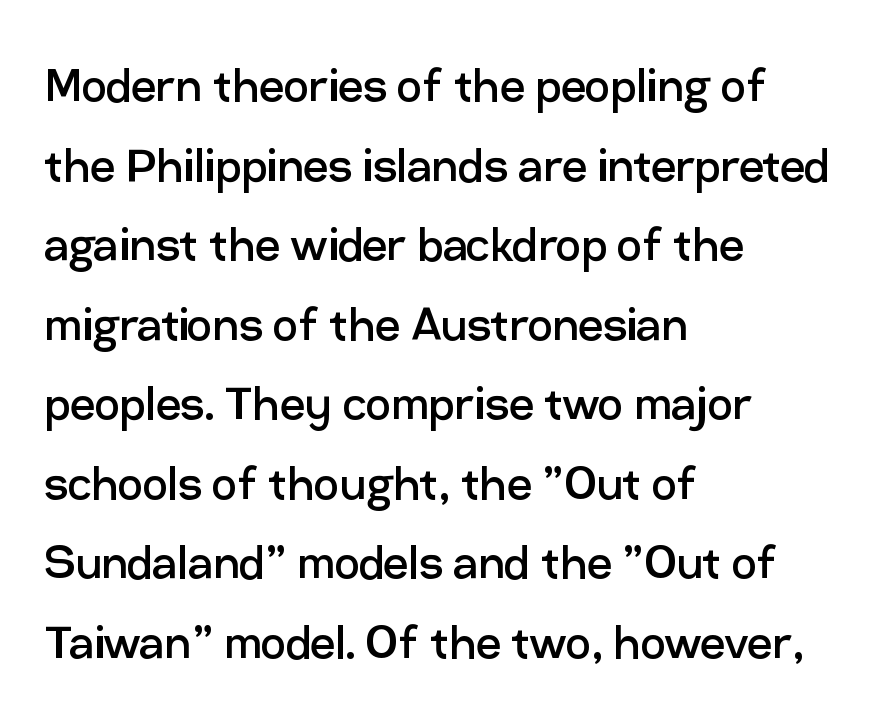
Q: Is the text bold? A: No.
Q: Is the text italic (slanted)? A: No, it is upright.
Q: Is the typeface a serif or a sans-serif typeface? A: Sans-serif.
Q: Is the text underlined? A: No.
Q: How is the paragraph aligned? A: Left-aligned.
Q: Is the spacing between letters normal or unusually wide? A: Normal.
Q: Is the spacing between lines tight, normal or loose? A: Normal.
Q: Width (condensed, normal, or wide)? A: Normal.
Q: Stroke contrast? A: Low.
Q: x-height? A: Medium.
Q: Monospaced? A: No.
